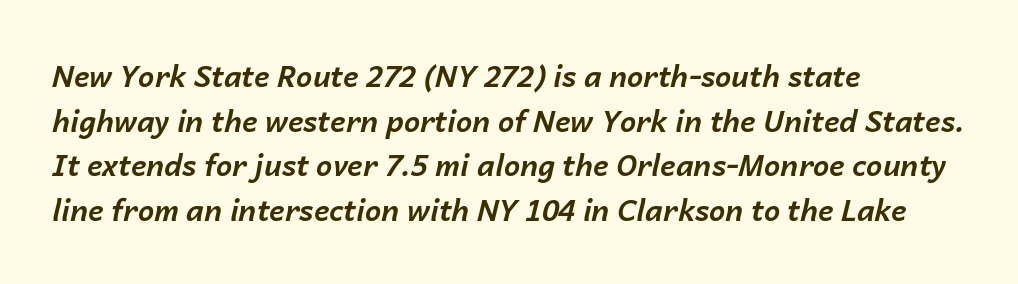
The image shows 29 px bold type, italic (leaning right); set left-aligned, normal line spacing (1.54x), normal letter spacing, not underlined; low stroke contrast and a medium x-height.
